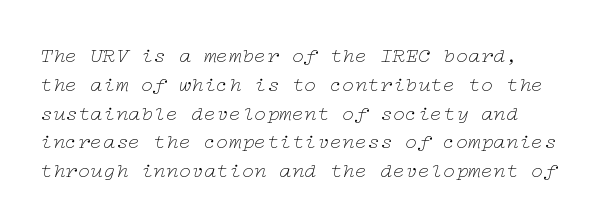
Q: Is the text bold? A: No.
Q: Is the text italic (slanted)? A: Yes, it leans right by about 12 degrees.
Q: Is the text underlined? A: No.
Q: Is the spacing between letters normal or unusually wide? A: Normal.
Q: Is the spacing between lines tight, normal or loose? A: Normal.
